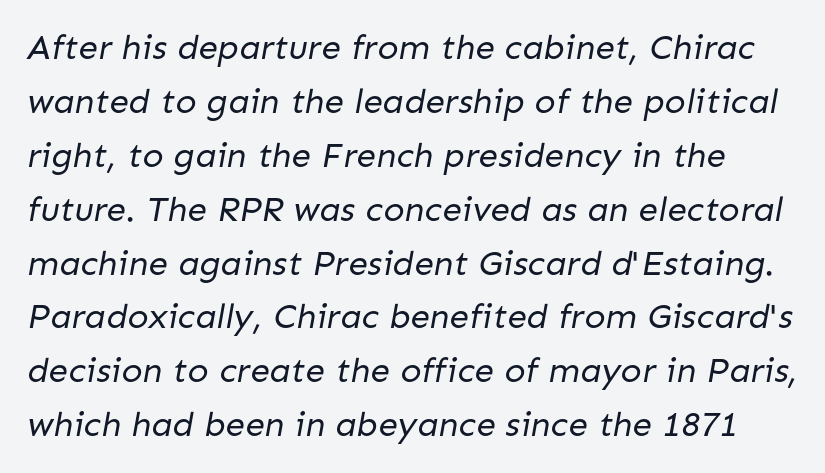
Character widths vary here, with narrow letters taking less room than wide ones. Default kerning and tracking; the words read as compact shapes. Examine the stroke ends and you'll find no serifs. Notice how descenders clear the ascenders below comfortably — that's standard leading.
